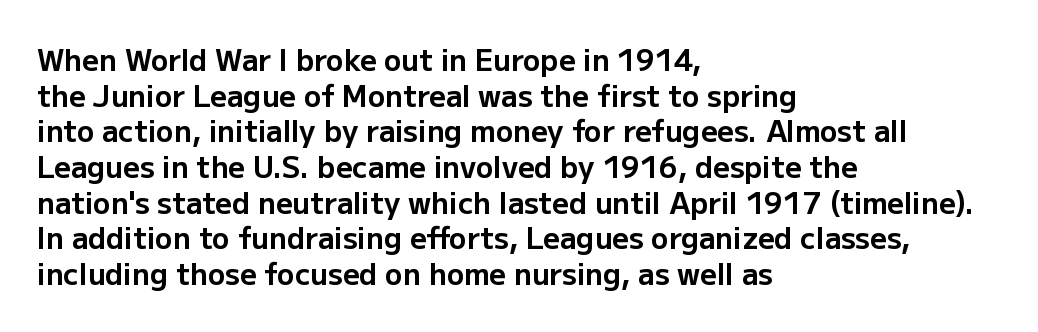
Q: Is the text bold? A: Yes.
Q: Is the text italic (slanted)? A: No, it is upright.
Q: Is the typeface a serif or a sans-serif typeface? A: Sans-serif.
Q: Is the text underlined? A: No.
Q: How is the paragraph aligned? A: Left-aligned.
Q: Is the spacing between letters normal or unusually wide? A: Normal.
Q: Width (condensed, normal, or wide)? A: Normal.
Q: Stroke contrast? A: Low.
Q: x-height? A: Medium.
Q: Monospaced? A: No.
